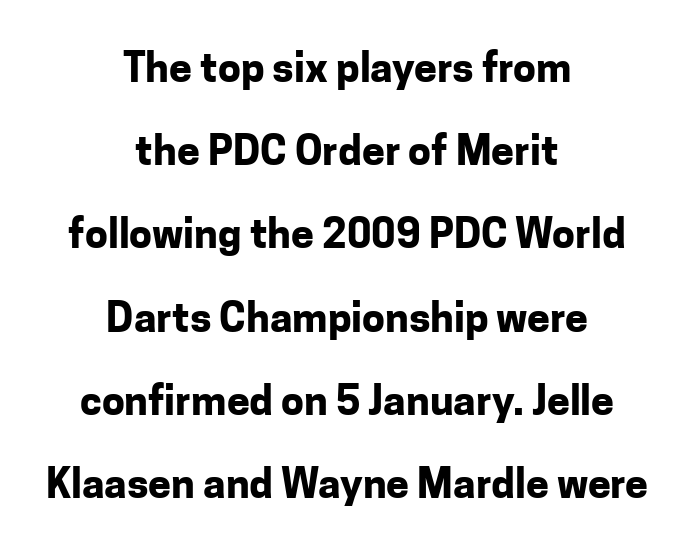
The image shows 41 px bold sans-serif type, upright; set centered, loose line spacing (2.03x), normal letter spacing, not underlined; low stroke contrast and a medium x-height.
